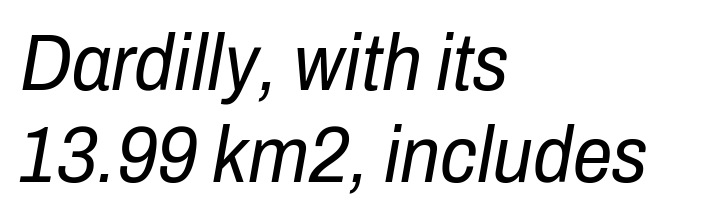
The image shows 79 px regular-weight, condensed type, italic (leaning right); set left-aligned, line spacing 1.17x, normal letter spacing, not underlined; low stroke contrast and a medium x-height.
